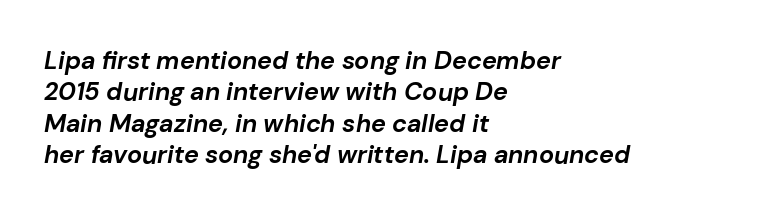
Q: Is the text bold? A: Yes.
Q: Is the text italic (slanted)? A: Yes, it leans right by about 10 degrees.
Q: Is the text underlined? A: No.
Q: How is the paragraph aligned? A: Left-aligned.
Q: Is the spacing between letters normal or unusually wide? A: Normal.
Q: Is the spacing between lines tight, normal or loose? A: Normal.
